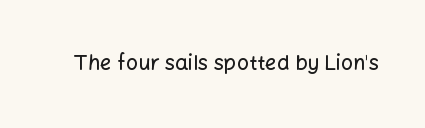
Q: Is the text italic (slanted)? A: No, it is upright.
Q: Is the text underlined? A: No.
Q: Is the spacing between letters normal or unusually wide? A: Normal.
